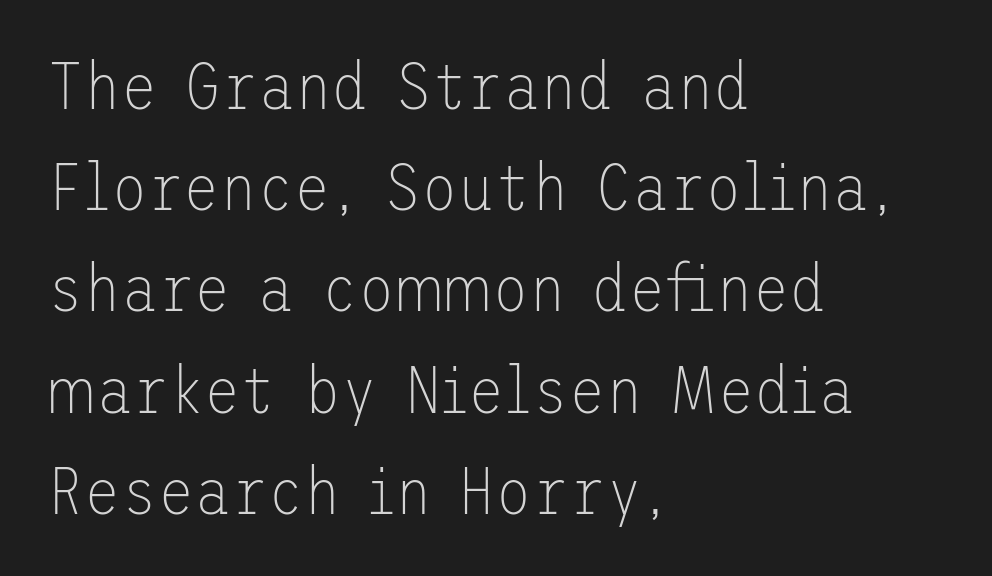
{"serif": "no", "italic": "no", "bold": "no", "weight": "thin", "width": "normal", "stroke_contrast": "low", "x_height": "medium", "underline": "no", "align": "left", "line_spacing": "normal", "line_spacing_ratio": 1.51, "letter_spacing": "normal", "letter_spacing_em": 0.0, "glyph_px": 67}
